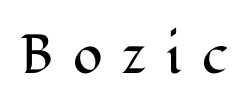
Q: Is the text bold? A: No.
Q: Is the text italic (slanted)? A: No, it is upright.
Q: Is the typeface a serif or a sans-serif typeface? A: Serif.
Q: Is the text underlined? A: No.
Q: Is the spacing between letters normal or unusually wide? A: Unusually wide.
Q: Width (condensed, normal, or wide)? A: Normal.
Q: Stroke contrast? A: Medium.
Q: x-height? A: Medium.
Q: Monospaced? A: No.
